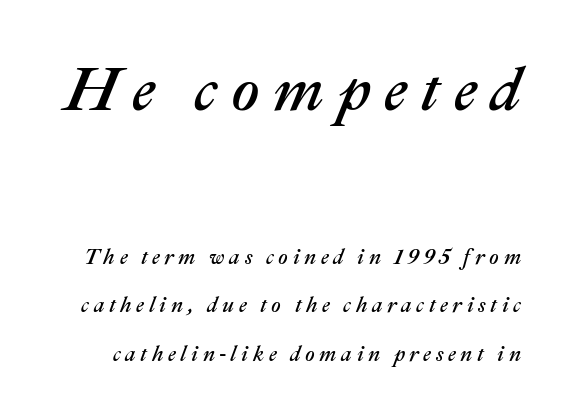
The gap between lines stays unmarked. The rendering inserts visible extra space after every character. Widely set lines give the paragraph a tall, airy silhouette. Varying glyph widths throughout — classic text-font behaviour. Does the bottom block carry the larger type? No, the top block does.
